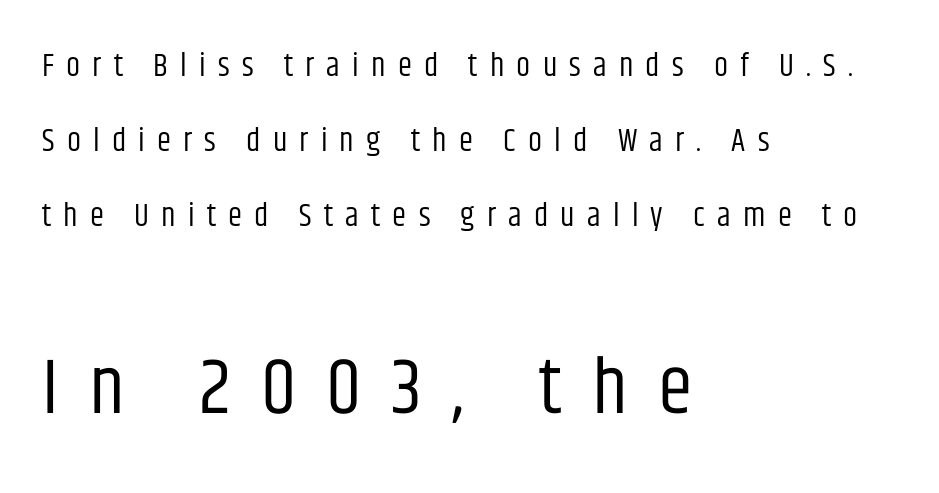
The image shows 79 px regular-weight, condensed sans-serif type, upright; set left-aligned, loose line spacing (2.34x), unusually wide letter spacing (+0.38 em), not underlined; the second (bottom) block is 2.47x larger; low stroke contrast and a large x-height.
